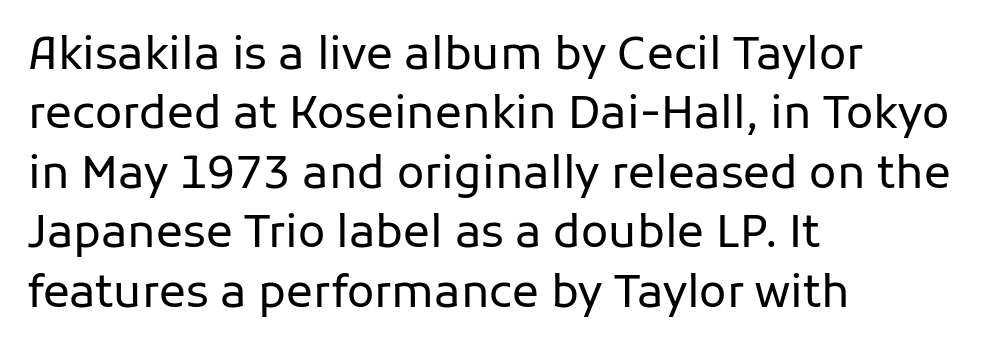
The image shows 45 px regular-weight sans-serif type, upright; set left-aligned, normal line spacing (1.32x), normal letter spacing, not underlined; low stroke contrast and a medium x-height.
